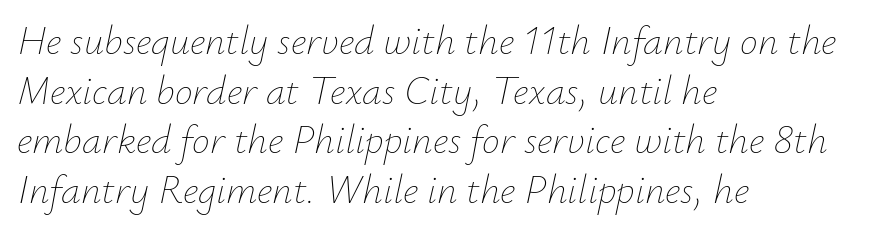
{"italic": "yes", "lean": "right", "slant_degrees": 12, "bold": "no", "weight": "thin", "width": "normal", "stroke_contrast": "low", "x_height": "small", "monospaced": "no", "underline": "no", "align": "left", "line_spacing_ratio": 1.24, "letter_spacing": "normal", "letter_spacing_em": 0.0, "glyph_px": 40}
